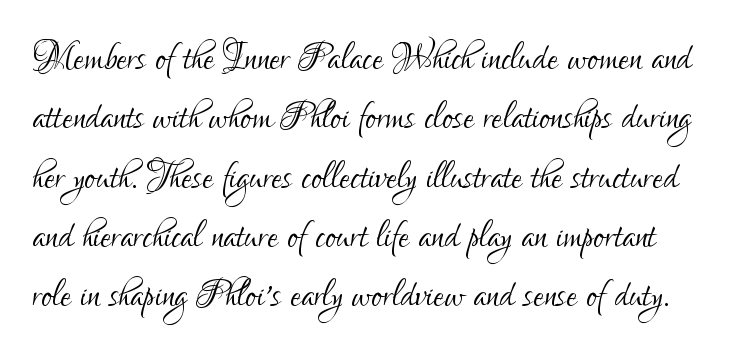
The image shows 49 px light, condensed sans-serif type; set line spacing 1.21x, normal letter spacing, not underlined; low stroke contrast and a small x-height.
